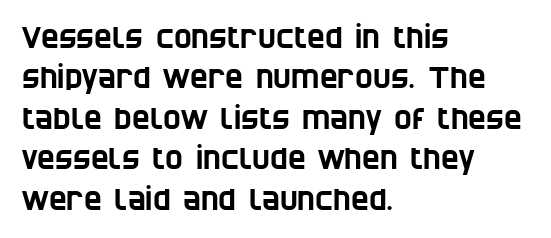
{"serif": "no", "width": "condensed", "stroke_contrast": "low", "x_height": "large", "monospaced": "no", "underline": "no", "align": "left", "line_spacing": "normal", "line_spacing_ratio": 1.35, "letter_spacing": "normal", "letter_spacing_em": 0.0, "glyph_px": 30}
